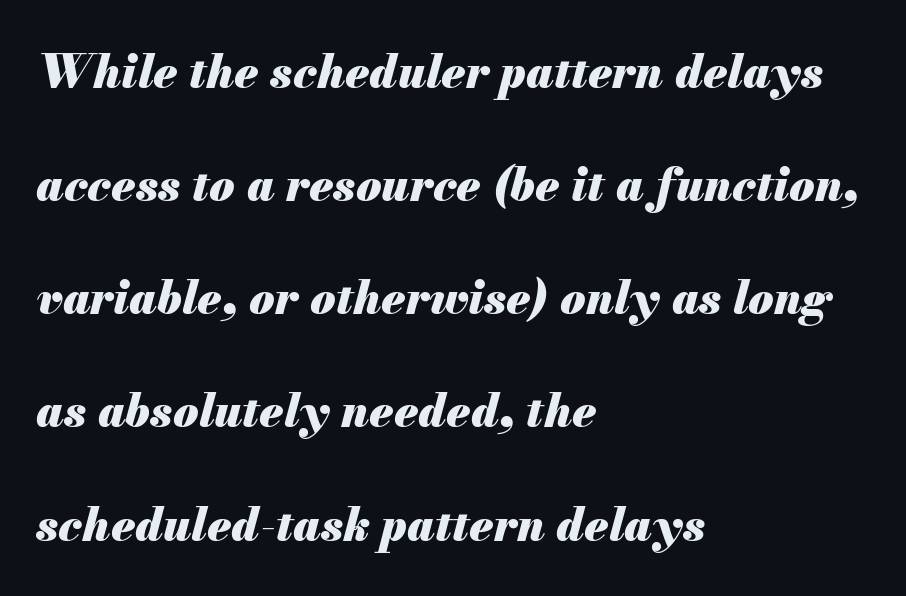
Q: Is the text bold? A: Yes.
Q: Is the text italic (slanted)? A: Yes, it leans right by about 13 degrees.
Q: Is the text underlined? A: No.
Q: How is the paragraph aligned? A: Left-aligned.
Q: Is the spacing between letters normal or unusually wide? A: Normal.
Q: Is the spacing between lines tight, normal or loose? A: Loose.
Q: Width (condensed, normal, or wide)? A: Normal.
Q: Stroke contrast? A: Medium.
Q: x-height? A: Small.
Q: Monospaced? A: No.
